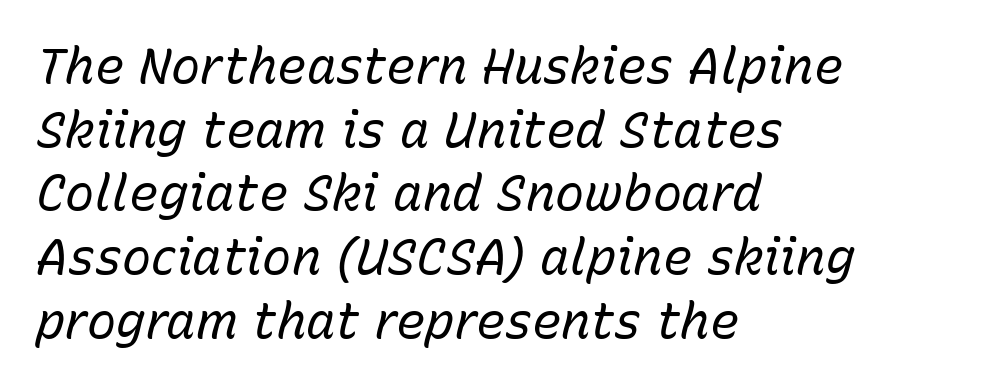
The image shows 49 px regular-weight type, italic (leaning right); set left-aligned, normal line spacing (1.3x), normal letter spacing, not underlined; low stroke contrast and a medium x-height.
